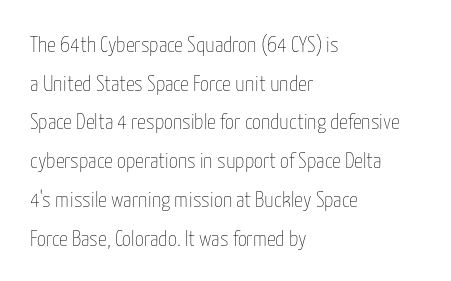
Q: Is the text bold? A: No.
Q: Is the text italic (slanted)? A: No, it is upright.
Q: Is the text underlined? A: No.
Q: How is the paragraph aligned? A: Left-aligned.
Q: Is the spacing between letters normal or unusually wide? A: Normal.
